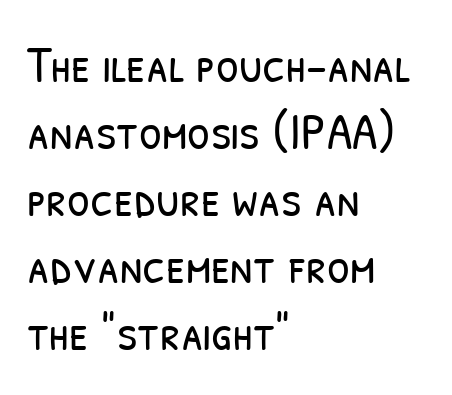
Is this a fixed-width face? No — the glyphs have proportional, varying widths. Is the block centered? No — it sits flush against the left margin. The passage shown is not underscored anywhere. The font family rendered here belongs to the sans-serif group.
